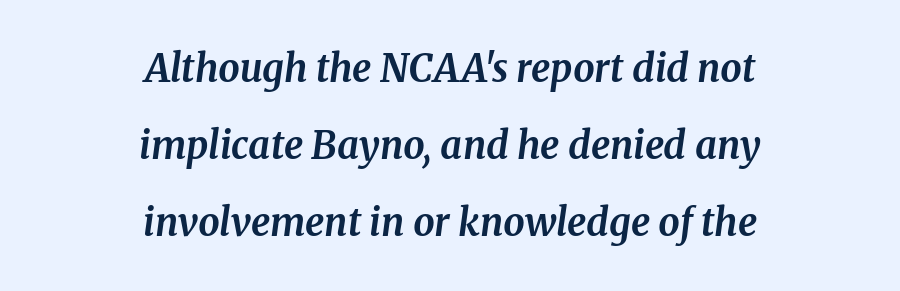
The image shows 38 px bold serif type, italic (leaning right); set centered, loose line spacing (2.02x), normal letter spacing, not underlined; medium stroke contrast and a medium x-height.
